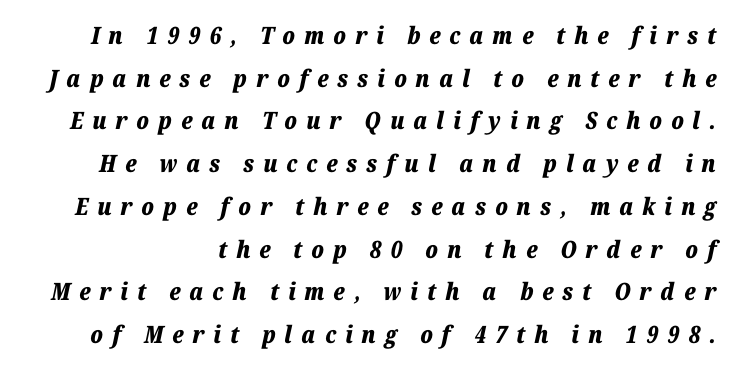
{"italic": "yes", "lean": "right", "slant_degrees": 12, "bold": "yes", "underline": "no", "line_spacing_ratio": 1.78, "letter_spacing": "wide", "letter_spacing_em": 0.37, "glyph_px": 24}
